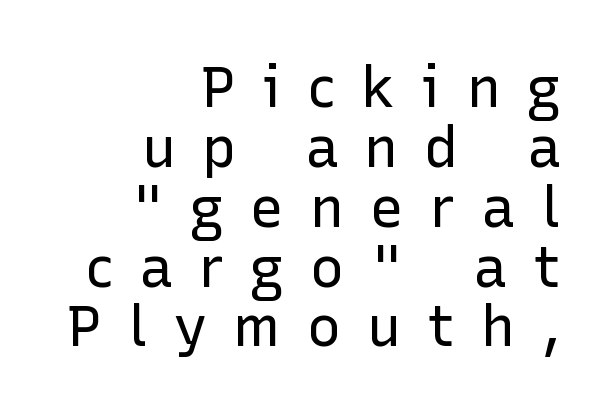
A typesetter would call this proportional, since set widths differ per character. Does the type have serifs? No, each stem ends abruptly. The face looks like a standard text weight, possibly lighter. Leading: reduced. Layout note: lines flush right.
